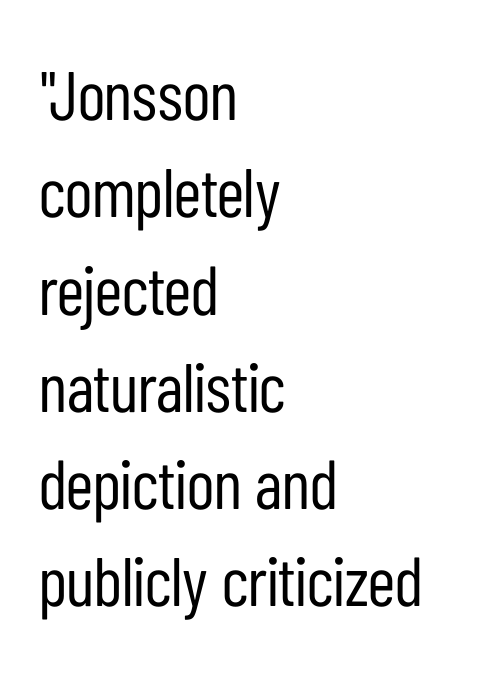
The space beneath each line is pristine and unruled. Quick note: not italic, upright. Note the varied advance widths — an 'i' is clearly narrower than an 'm'. Teacher's note: observe the even left margin — that is flush-left alignment.
